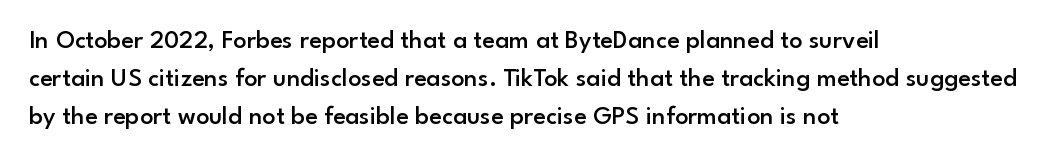
The image shows 26 px text type, upright; set left-aligned, normal line spacing (1.47x), normal letter spacing, not underlined.
